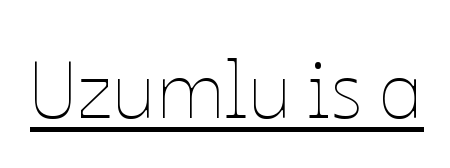
Does the lettering tilt? It doesn't — this is upright. Note the varied advance widths — an 'i' is clearly narrower than an 'm'. Nothing unusual about the tracking: characters are spaced as the font intends. Quick note: underline on.
